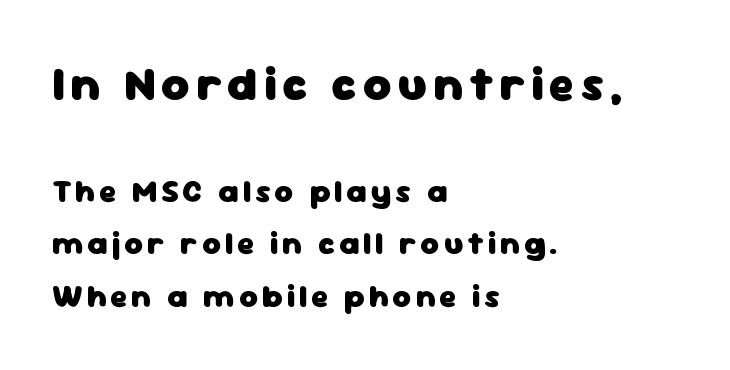
The image shows 48 px heavy sans-serif type, upright; set left-aligned, normal line spacing (1.65x), not underlined; the first (top) block is 1.5x larger; low stroke contrast and a medium x-height.
